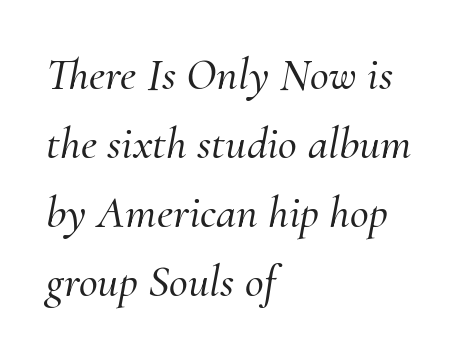
This sample has the flowing, uneven cadence of proportional lettering. Just letters on the line, the space beneath them empty. Horizontally, the lines are justified to the leading edge only. Tracking here is standard; glyphs follow each other at the usual distance. These lines sit exactly where default settings would place them. Observe the lean: these are italic letterforms.
